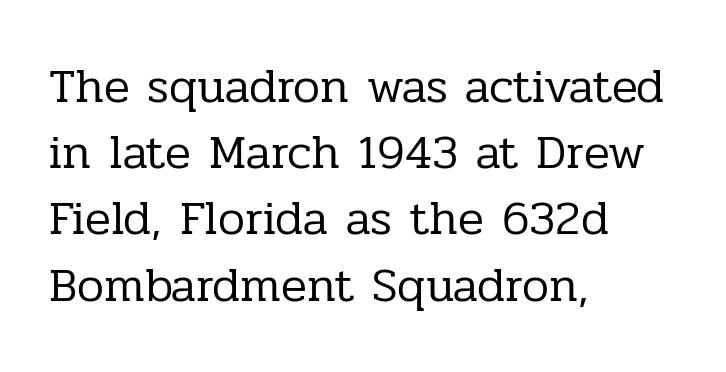
The image shows 48 px regular-weight serif type, upright; set left-aligned, normal line spacing (1.38x), normal letter spacing, not underlined; low stroke contrast and a medium x-height.
